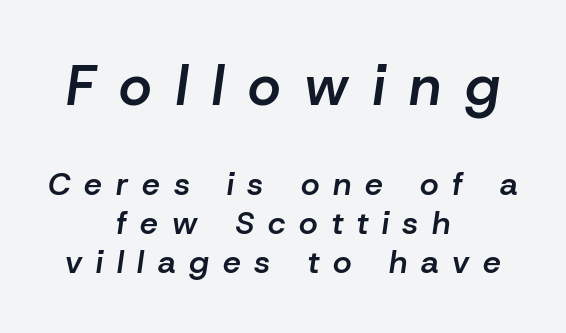
Note the varied advance widths — an 'i' is clearly narrower than an 'm'. Posture: slanted. The typesetting leans somewhat heavy: a semibold. The first block has been scaled up relative to the second. Line starts and ends both wander, symmetrically.
